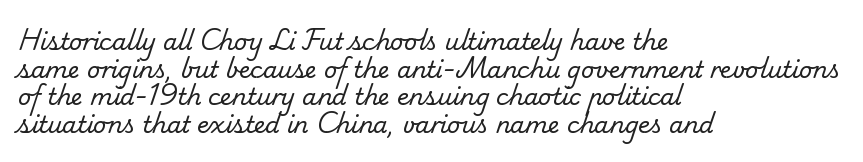
{"bold": "no", "underline": "no", "align": "left", "line_spacing_ratio": 1.2, "letter_spacing": "normal", "letter_spacing_em": 0.0, "glyph_px": 23}
